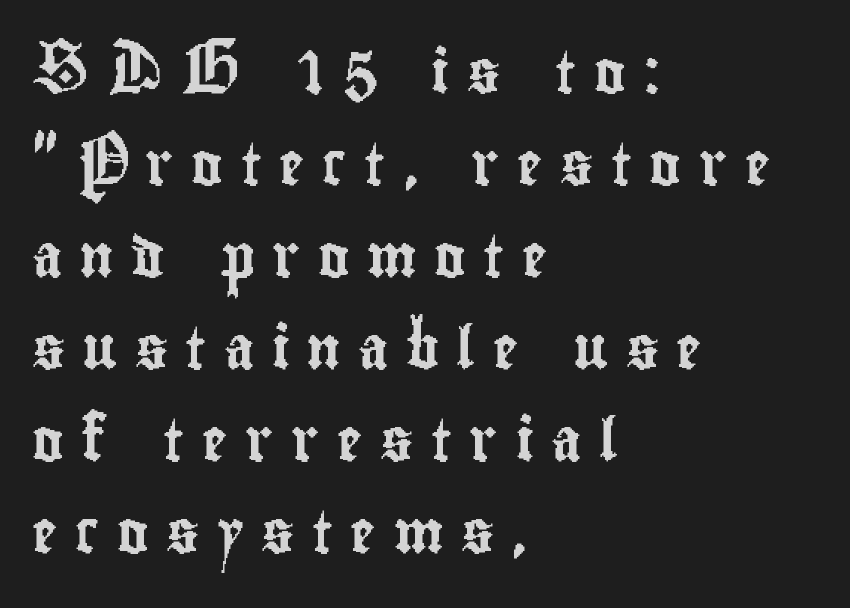
The image shows 42 px condensed sans-serif type, upright; set left-aligned, loose line spacing (2.19x), unusually wide letter spacing (+0.42 em), not underlined; low stroke contrast and a small x-height.
